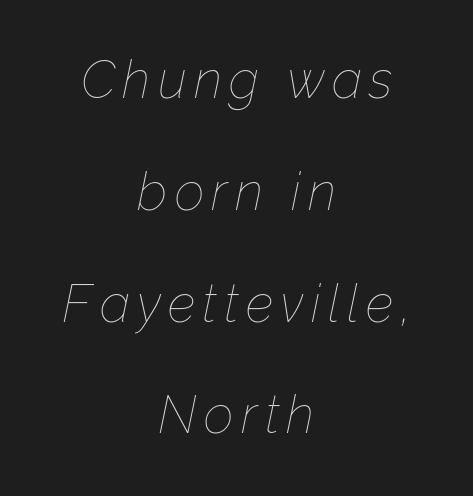
{"italic": "yes", "lean": "right", "slant_degrees": 12, "bold": "no", "weight": "thin", "width": "normal", "stroke_contrast": "low", "x_height": "medium", "monospaced": "no", "underline": "no", "align": "center", "line_spacing": "loose", "line_spacing_ratio": 2.15, "glyph_px": 52}
